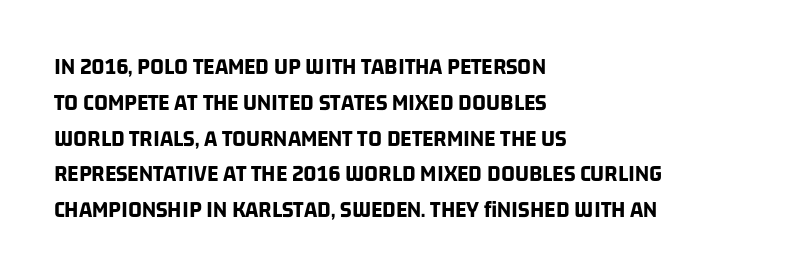
The image shows 24 px bold type; set left-aligned, normal line spacing (1.49x), normal letter spacing, not underlined.
